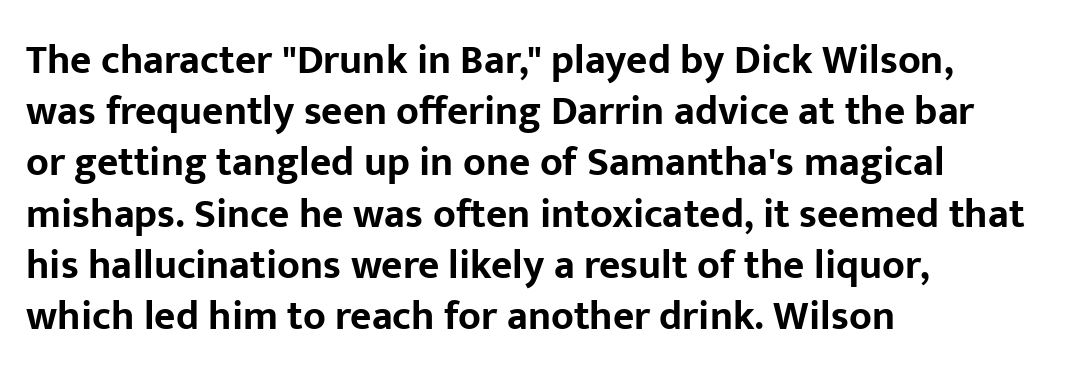
The image shows 41 px bold sans-serif type, upright; set left-aligned, normal line spacing (1.25x), normal letter spacing, not underlined; low stroke contrast and a medium x-height.
